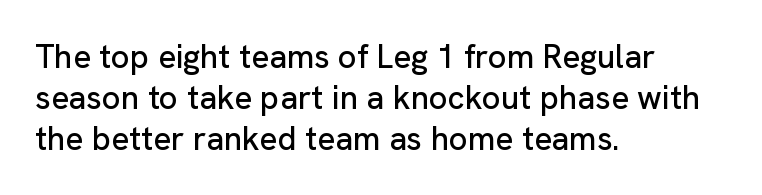
The image shows 33 px sans-serif type, upright; set left-aligned, line spacing 1.24x, normal letter spacing, not underlined; low stroke contrast and a medium x-height.
